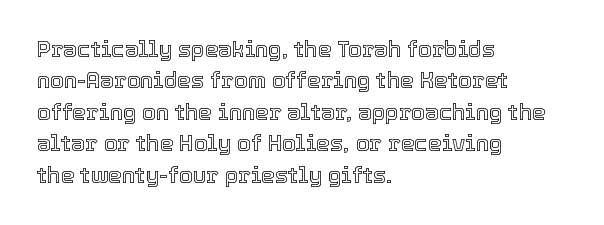
Q: Is the text italic (slanted)? A: No, it is upright.
Q: Is the text underlined? A: No.
Q: How is the paragraph aligned? A: Left-aligned.
Q: Is the spacing between letters normal or unusually wide? A: Normal.
Q: Is the spacing between lines tight, normal or loose? A: Normal.
